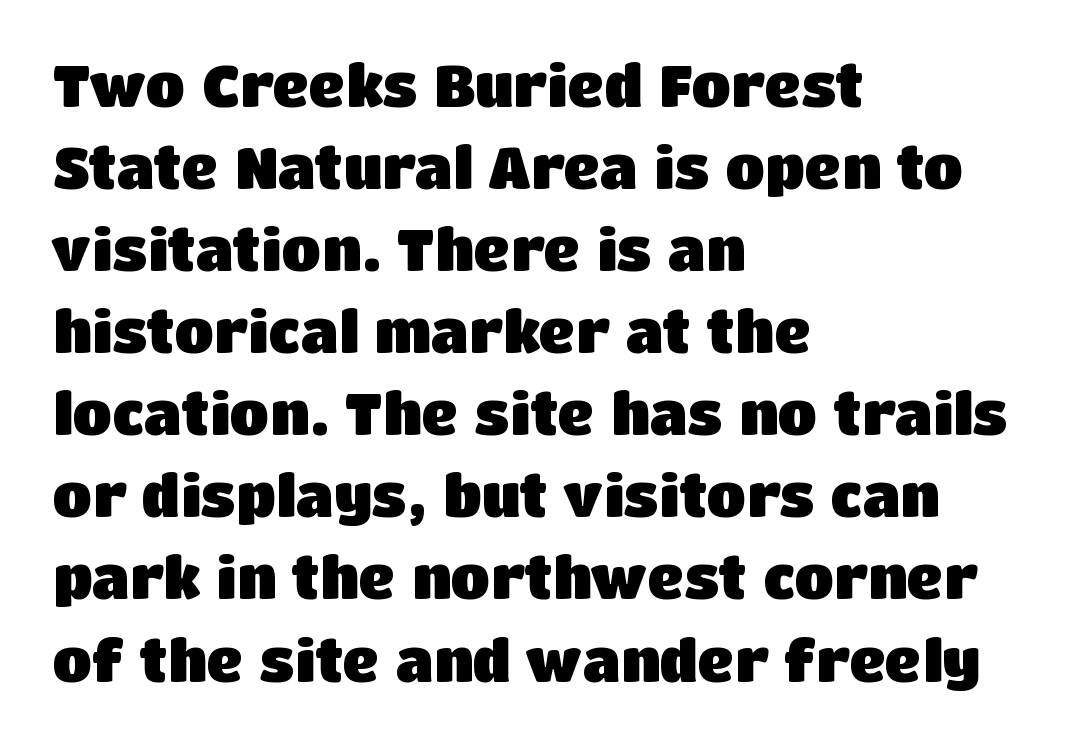
The typesetter chose a ragged-right arrangement here. Words float on clear page, feet unadorned. Baseline-to-baseline distance is the conventional proportion of letter height. Think of a printed novel: that variable character pitch is what you see here. Tracking here is standard; glyphs follow each other at the usual distance.
